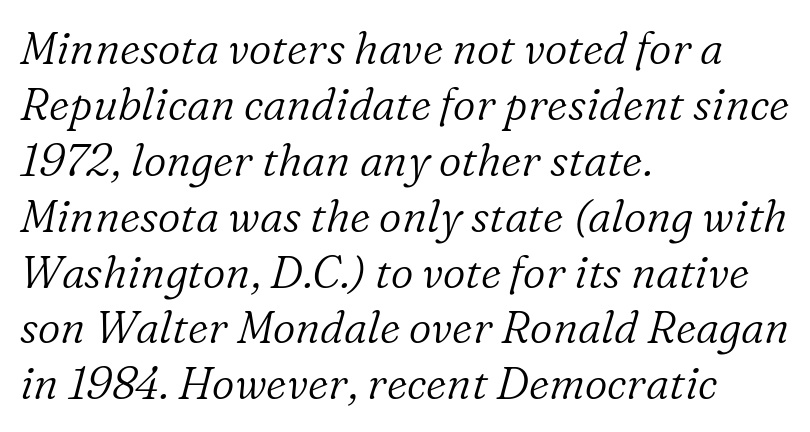
{"serif": "yes", "italic": "yes", "lean": "right", "slant_degrees": 16, "bold": "no", "weight": "light", "width": "normal", "stroke_contrast": "low", "x_height": "medium", "monospaced": "no", "underline": "no", "align": "left", "line_spacing": "normal", "line_spacing_ratio": 1.27, "letter_spacing": "normal", "letter_spacing_em": 0.0, "glyph_px": 44}
